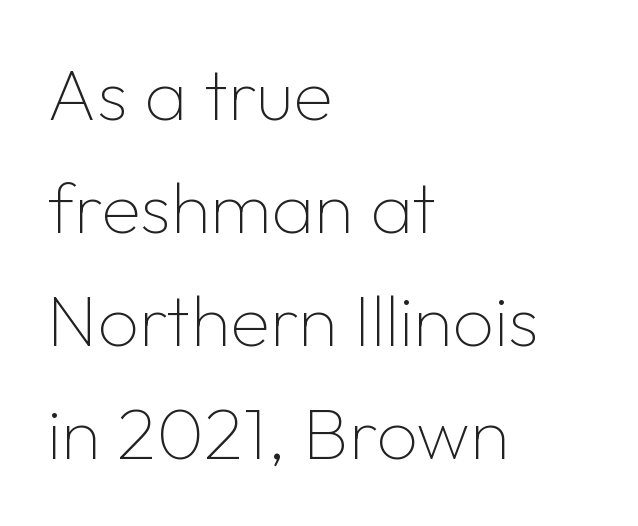
Q: Is the text bold? A: No.
Q: Is the text italic (slanted)? A: No, it is upright.
Q: Is the typeface a serif or a sans-serif typeface? A: Sans-serif.
Q: Is the text underlined? A: No.
Q: How is the paragraph aligned? A: Left-aligned.
Q: Is the spacing between letters normal or unusually wide? A: Normal.
Q: Is the spacing between lines tight, normal or loose? A: Normal.
Q: Width (condensed, normal, or wide)? A: Normal.
Q: Stroke contrast? A: Low.
Q: x-height? A: Medium.
Q: Monospaced? A: No.
